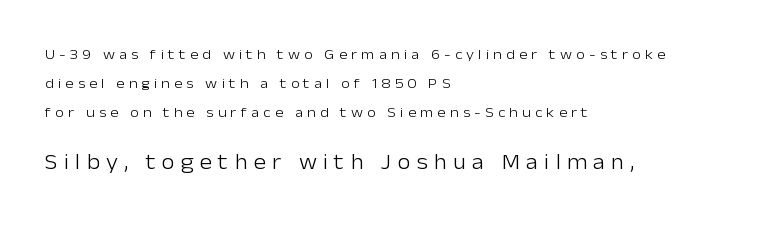
{"italic": "no", "bold": "no", "underline": "no", "align": "left", "line_spacing": "loose", "line_spacing_ratio": 2.06, "letter_spacing": "wide", "letter_spacing_em": 0.3, "larger_block": "second", "size_ratio": 1.5, "glyph_px": 21}
